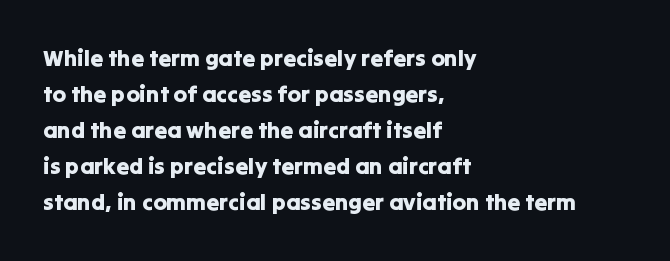
The image shows 23 px text type, upright; set left-aligned, normal line spacing (1.57x), normal letter spacing, not underlined.
